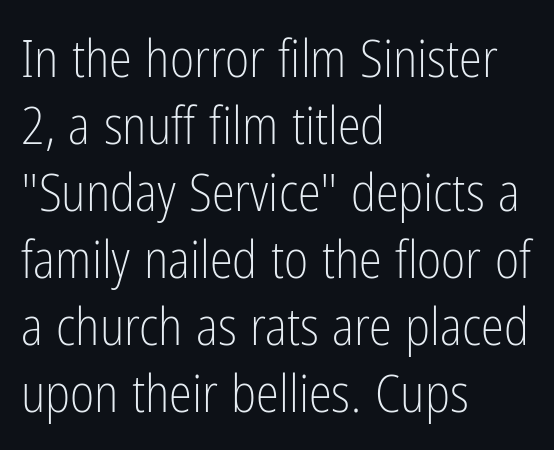
{"serif": "no", "italic": "no", "bold": "no", "weight": "light", "width": "condensed", "stroke_contrast": "low", "x_height": "medium", "monospaced": "no", "underline": "no", "align": "left", "line_spacing": "normal", "line_spacing_ratio": 1.29, "letter_spacing": "normal", "letter_spacing_em": 0.0, "glyph_px": 52}
